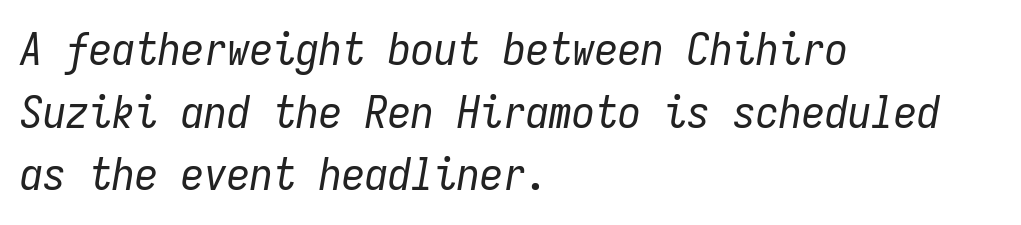
{"italic": "yes", "lean": "right", "slant_degrees": 9, "bold": "no", "weight": "regular", "width": "condensed", "stroke_contrast": "low", "x_height": "medium", "monospaced": "yes", "underline": "no", "align": "left", "line_spacing": "normal", "line_spacing_ratio": 1.36, "letter_spacing": "normal", "letter_spacing_em": 0.0, "glyph_px": 46}
